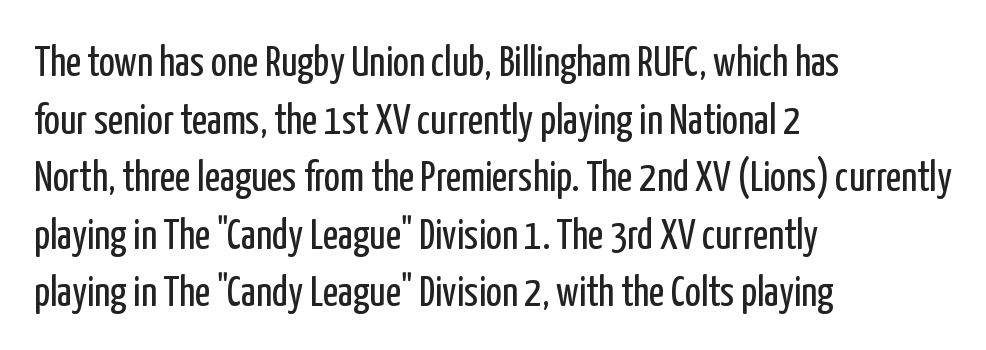
Weight class: somewhere from thin through regular. Proportional: the letters do not fall into vertical columns. Does the lettering tilt? It doesn't — this is upright. Students, observe: this is what conventionally led text looks like. Alignment: flush left.
